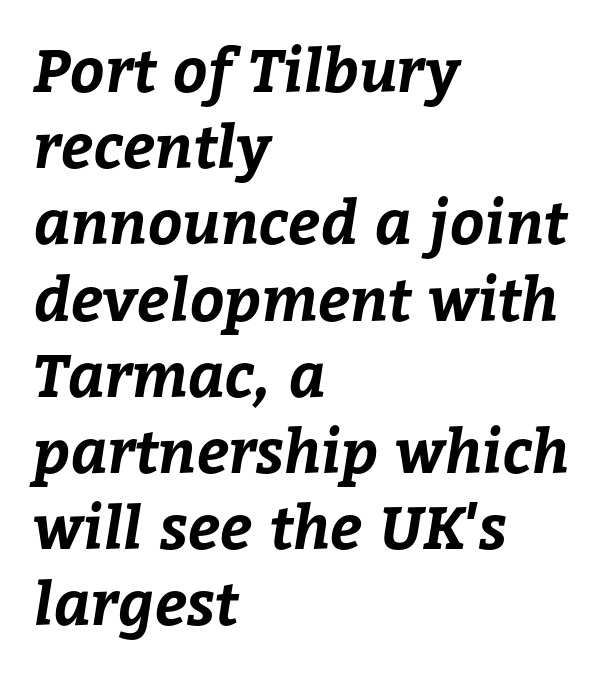
{"bold": "yes", "weight": "bold", "width": "normal", "stroke_contrast": "low", "x_height": "medium", "monospaced": "no", "underline": "no", "align": "left", "line_spacing": "normal", "line_spacing_ratio": 1.27, "letter_spacing": "normal", "letter_spacing_em": 0.0, "glyph_px": 60}
